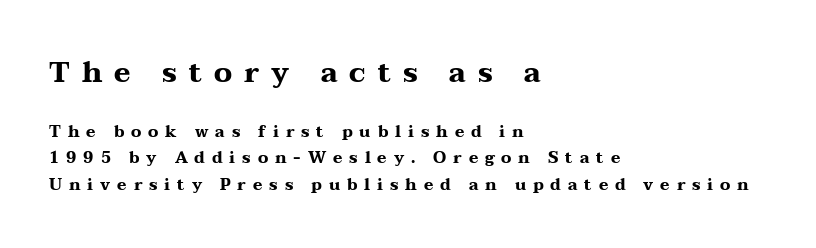
Looks like regular typesetting: each glyph gets only the width it needs. This is the regular roman posture of the typeface. Words appear elongated and porous because spacing is wide. Look at the bottom of the vertical strokes: they flare into serifs here.
